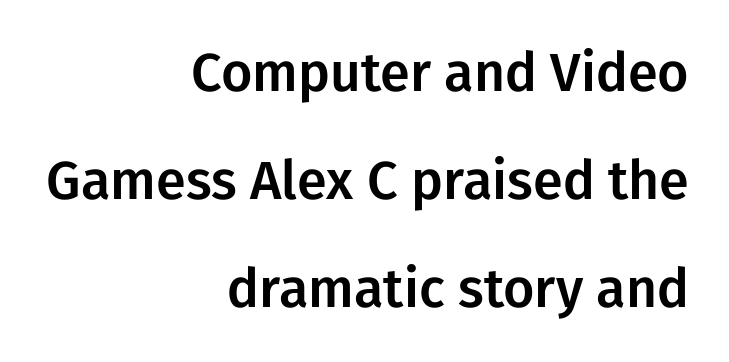
The image shows 54 px sans-serif type, upright; set right-aligned, loose line spacing (2.0x), normal letter spacing, not underlined; low stroke contrast and a medium x-height.
